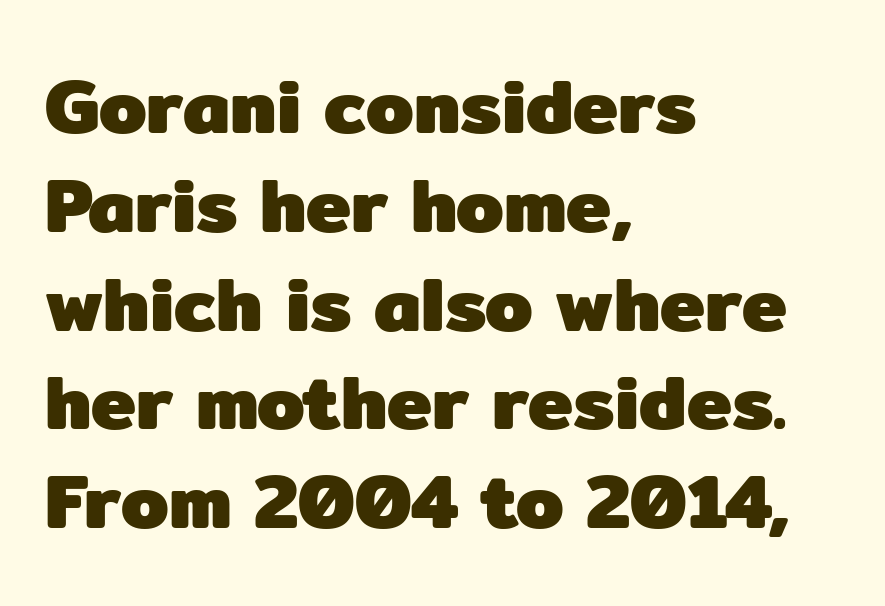
The image shows 76 px heavy sans-serif type, upright; set left-aligned, normal line spacing (1.3x), normal letter spacing, not underlined; low stroke contrast and a medium x-height.
